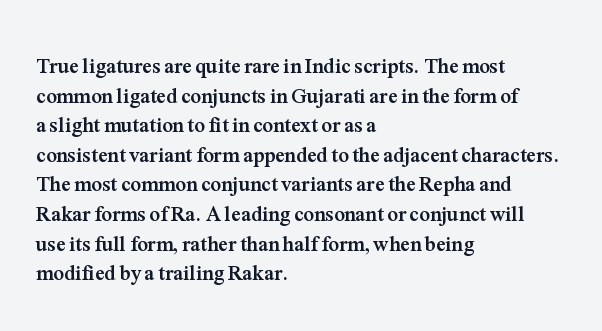
The image shows 21 px bold type, upright; set left-aligned, normal line spacing (1.41x), normal letter spacing, not underlined.
